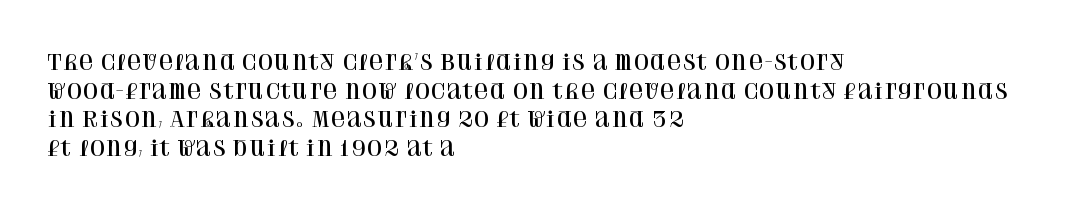
The image shows 20 px text type, upright; set left-aligned, normal line spacing (1.43x), normal letter spacing, not underlined.
